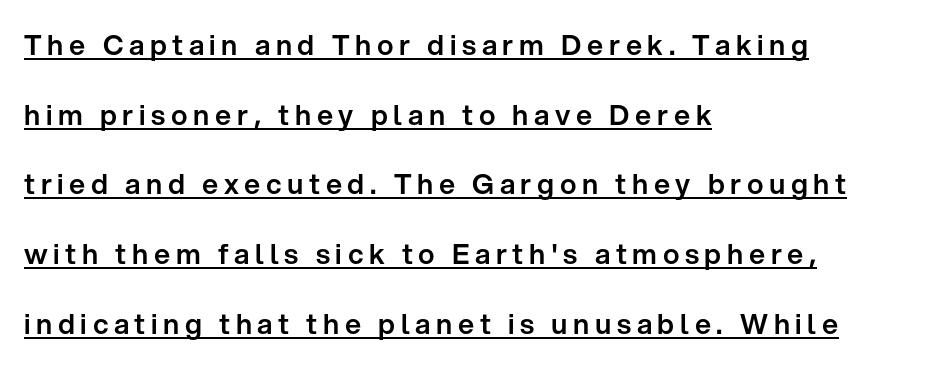
The image shows 28 px sans-serif type, upright; set left-aligned, loose line spacing (2.49x), unusually wide letter spacing (+0.2 em), underlined; low stroke contrast and a medium x-height.
